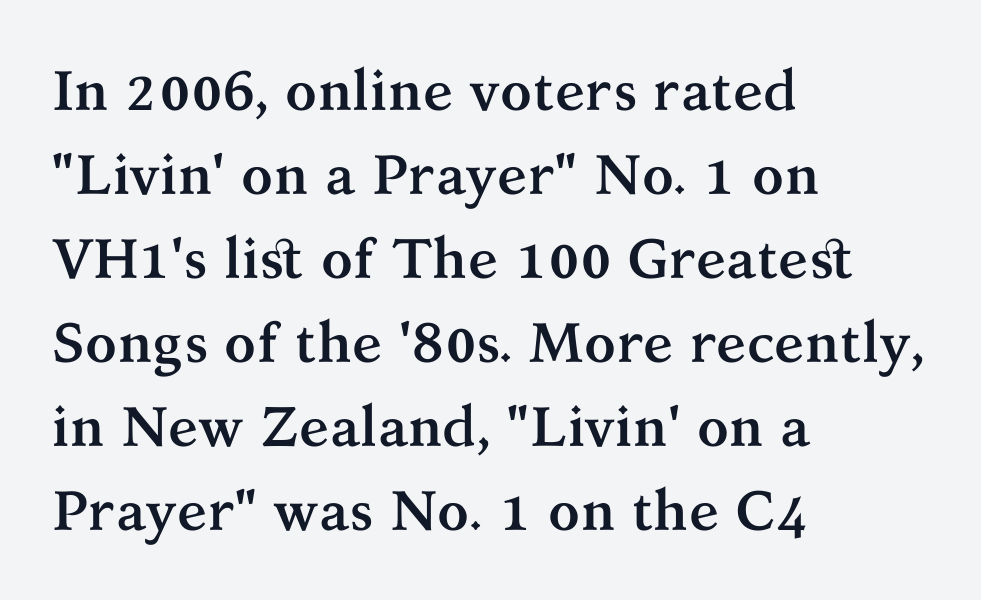
{"serif": "yes", "italic": "no", "bold": "yes", "weight": "semibold", "width": "normal", "stroke_contrast": "medium", "x_height": "medium", "monospaced": "no", "underline": "no", "align": "left", "line_spacing": "normal", "line_spacing_ratio": 1.5, "letter_spacing": "normal", "letter_spacing_em": 0.0, "glyph_px": 56}
